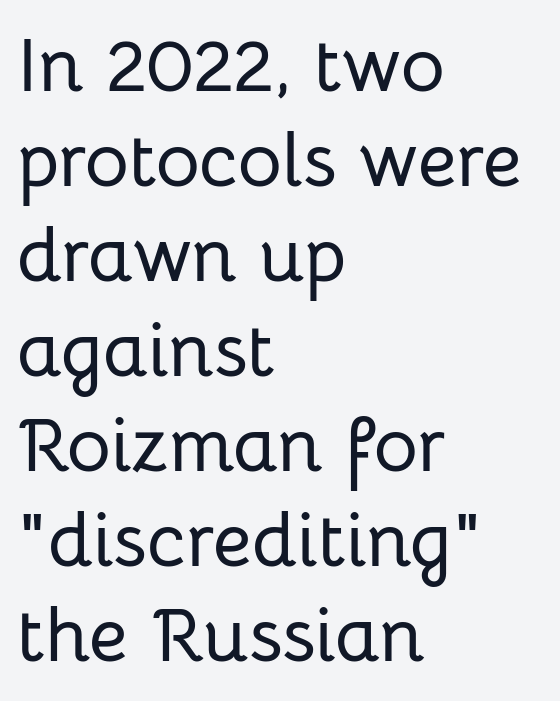
Q: Is the text italic (slanted)? A: No, it is upright.
Q: Is the typeface a serif or a sans-serif typeface? A: Sans-serif.
Q: Is the text underlined? A: No.
Q: How is the paragraph aligned? A: Left-aligned.
Q: Is the spacing between letters normal or unusually wide? A: Normal.
Q: Is the spacing between lines tight, normal or loose? A: Normal.
Q: Width (condensed, normal, or wide)? A: Normal.
Q: Stroke contrast? A: Low.
Q: x-height? A: Medium.
Q: Monospaced? A: No.
